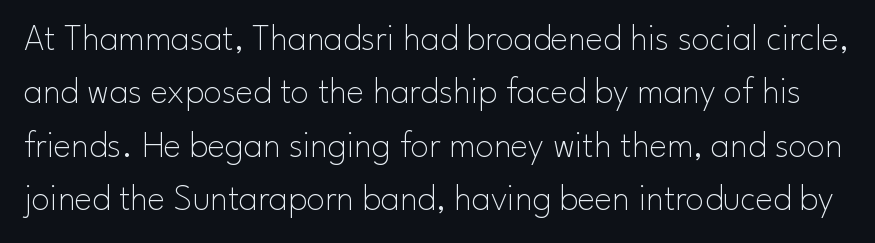
The image shows 37 px thin sans-serif type, upright; set normal line spacing (1.44x), normal letter spacing, not underlined; low stroke contrast and a small x-height.
